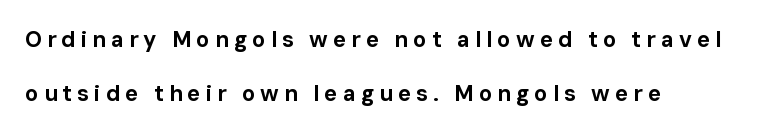
The image shows 22 px bold type, upright; set left-aligned, loose line spacing (2.45x), unusually wide letter spacing (+0.23 em), not underlined.
